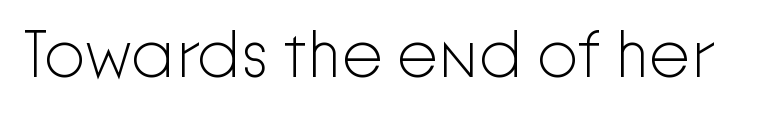
{"serif": "no", "italic": "no", "bold": "no", "weight": "light", "width": "normal", "stroke_contrast": "low", "x_height": "medium", "monospaced": "no", "underline": "no", "letter_spacing": "normal", "letter_spacing_em": 0.0, "glyph_px": 66}
